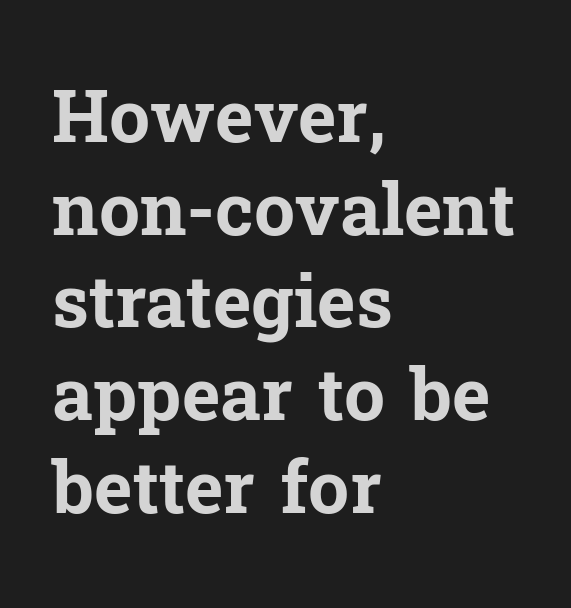
{"serif": "yes", "italic": "no", "bold": "yes", "weight": "bold", "width": "normal", "stroke_contrast": "low", "x_height": "medium", "monospaced": "no", "underline": "no", "align": "left", "line_spacing": "normal", "line_spacing_ratio": 1.27, "letter_spacing": "normal", "letter_spacing_em": 0.0, "glyph_px": 73}
